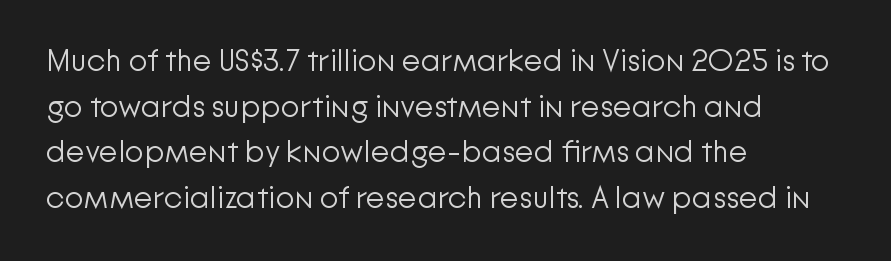
The image shows 31 px light sans-serif type, upright; set left-aligned, normal line spacing (1.47x), normal letter spacing, not underlined; low stroke contrast and a medium x-height.
